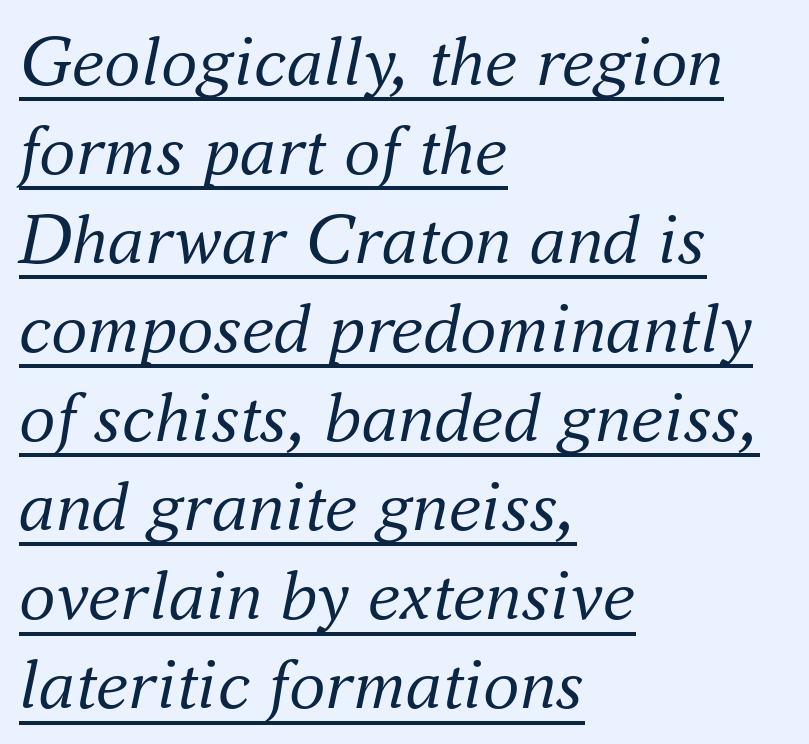
Here the designer chose a conventional face with non-uniform glyph widths. Yep, that's italic — everything's leaning. Quick note: underline on. Does extra space separate the letters? No, they use regular spacing.
